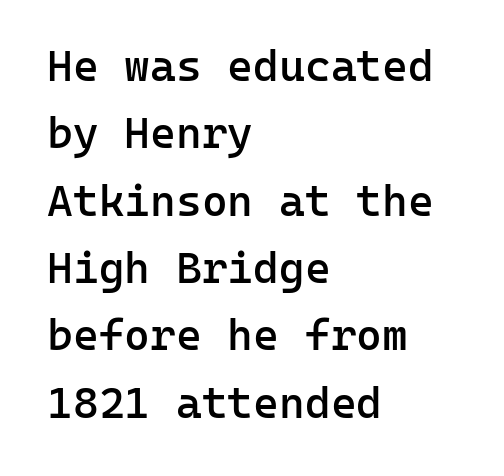
Posture: straight, roman, zero tilt. Typographic density is moderately raised because the face is semibold. Here the designer chose a console-style face with uniform glyph widths. Glyph-to-glyph distance matches everyday printed text.
